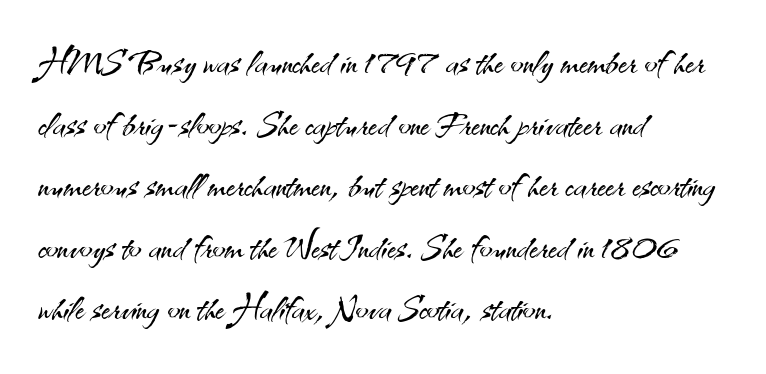
{"serif": "no", "bold": "no", "weight": "light", "width": "normal", "stroke_contrast": "medium", "x_height": "small", "monospaced": "no", "underline": "no", "align": "left", "line_spacing": "normal", "line_spacing_ratio": 1.31, "letter_spacing": "normal", "letter_spacing_em": 0.0, "glyph_px": 47}
